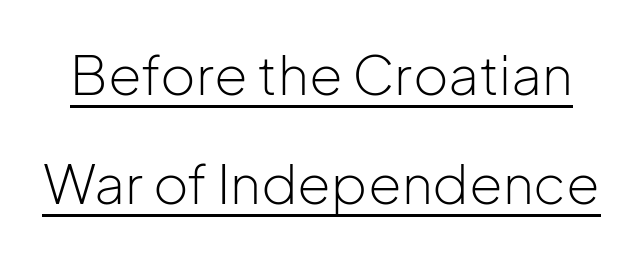
The weight would be labelled regular, book, light, or lighter still. Observe the ordinary spacing: letters are neighbours, not strangers. Is there an underline? Yes — a line sits under the letters. A typesetter would call this proportional, since set widths differ per character.
